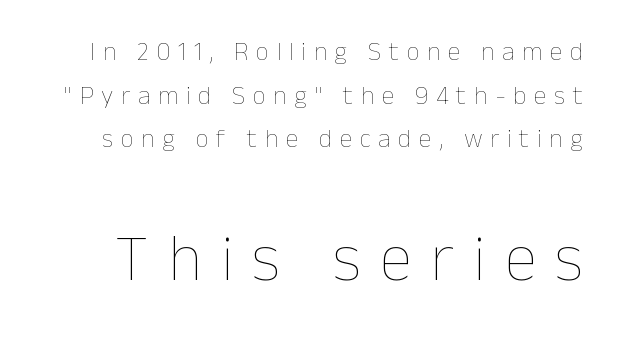
{"italic": "no", "bold": "no", "weight": "thin", "width": "normal", "stroke_contrast": "low", "x_height": "medium", "monospaced": "no", "underline": "no", "line_spacing": "normal", "line_spacing_ratio": 1.68, "letter_spacing": "wide", "letter_spacing_em": 0.29, "larger_block": "second", "size_ratio": 2.54, "glyph_px": 66}
